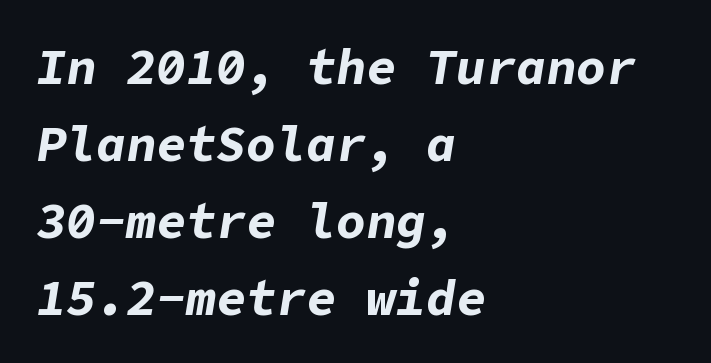
{"italic": "yes", "lean": "right", "slant_degrees": 9, "bold": "yes", "weight": "bold", "width": "normal", "stroke_contrast": "low", "x_height": "medium", "underline": "no", "align": "left", "line_spacing": "normal", "line_spacing_ratio": 1.54, "letter_spacing": "normal", "letter_spacing_em": 0.0, "glyph_px": 50}
